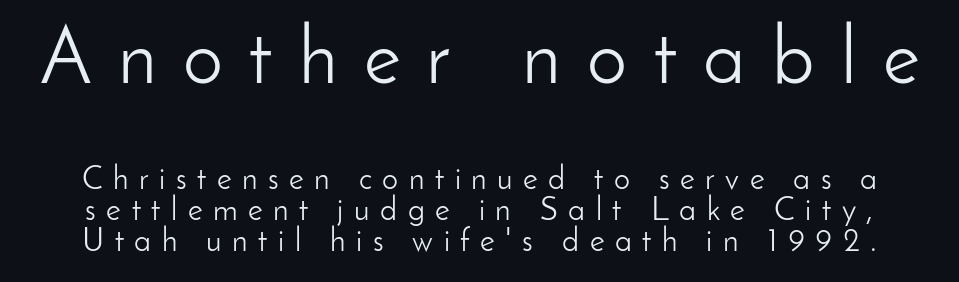
{"serif": "no", "italic": "no", "bold": "no", "weight": "light", "width": "normal", "stroke_contrast": "low", "x_height": "small", "monospaced": "no", "underline": "no", "line_spacing": "tight", "line_spacing_ratio": 0.97, "letter_spacing": "wide", "letter_spacing_em": 0.33, "larger_block": "first", "size_ratio": 2.5, "glyph_px": 80}
